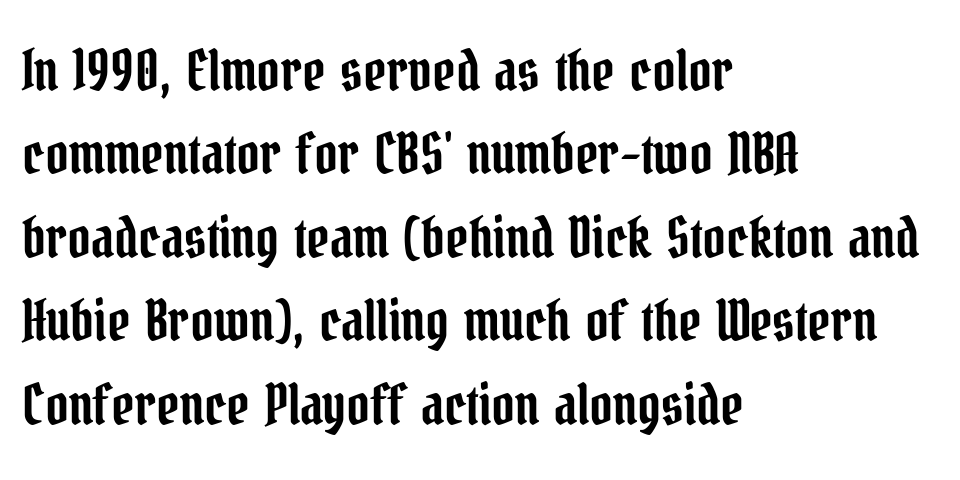
Q: Is the text italic (slanted)? A: No, it is upright.
Q: Is the typeface a serif or a sans-serif typeface? A: Serif.
Q: Is the text underlined? A: No.
Q: How is the paragraph aligned? A: Left-aligned.
Q: Is the spacing between letters normal or unusually wide? A: Normal.
Q: Is the spacing between lines tight, normal or loose? A: Normal.
Q: Width (condensed, normal, or wide)? A: Condensed.
Q: Stroke contrast? A: Low.
Q: x-height? A: Medium.
Q: Monospaced? A: No.
